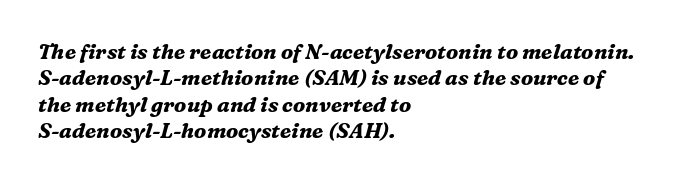
The image shows 21 px bold type, italic (leaning right); set left-aligned, normal line spacing (1.26x), normal letter spacing, not underlined.
